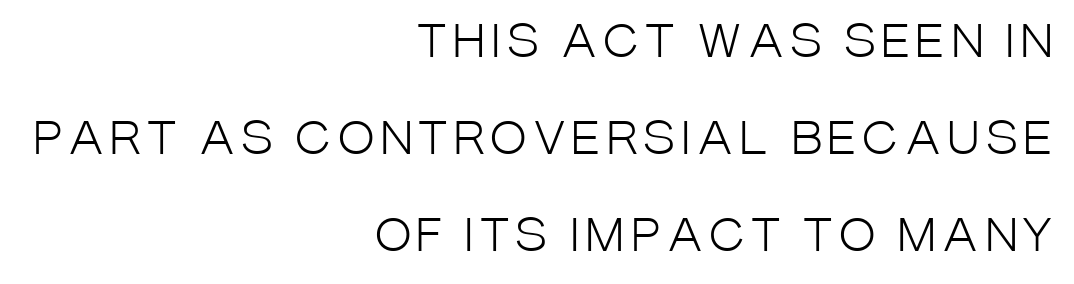
The cut favours lightness, reaching ordinary text weight at its darkest. The zone under the glyphs is completely vacant. This sample is right-justified, so line beginnings fall wherever the words allow. Reading down the column, the eye jumps a long way to each next line. Is this a fixed-width face? No — the glyphs have proportional, varying widths.
